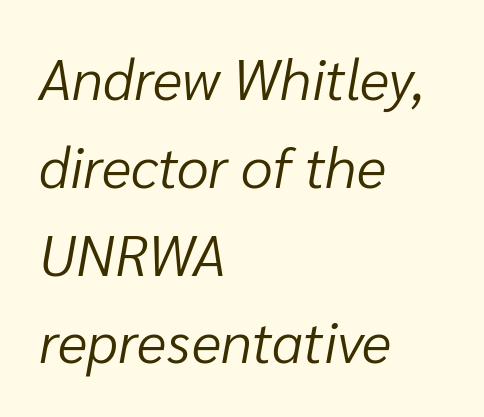
Nothing heavy about these letters — not bold at all. The vertical gap from one line to the next is medium. The face used here is proportionally spaced, like ordinary book or web type. Rendered with sloped, italic letterforms. Check the space under the baseline: it is left empty.
